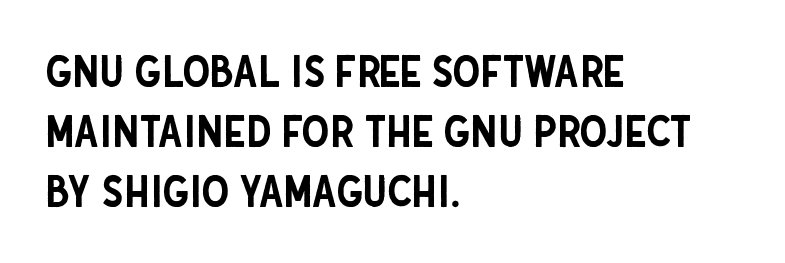
Stroke terminals: plain, sans-serif. Looks like regular typesetting: each glyph gets only the width it needs. A clean baseline with only descenders dipping below it. Style check: upright. The rendering keeps characters at their native spacing. Whoever set this chose a conventional vertical rhythm.
